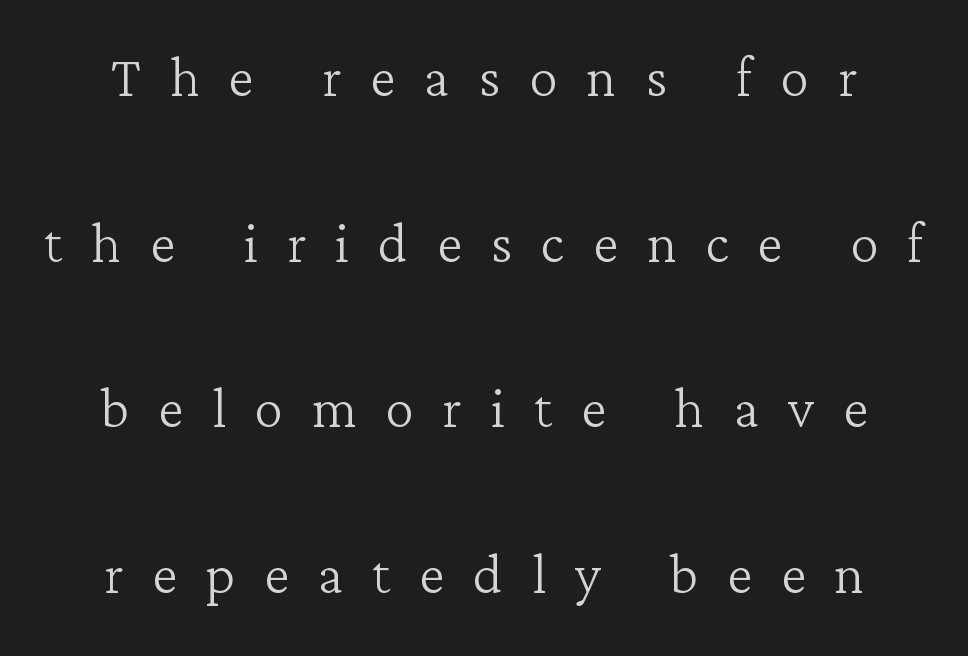
Posture: straight, roman, zero tilt. The rag falls on both sides of this text block equally. Each letter's strokes conclude with small projecting serifs. Rule under the text: the space is simply empty.
